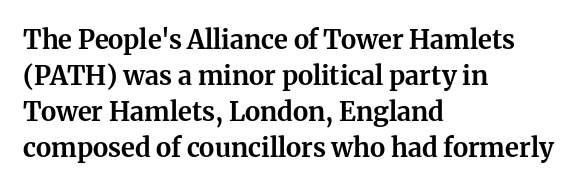
The image shows 26 px bold type, upright; set left-aligned, normal line spacing (1.38x), normal letter spacing, not underlined.
